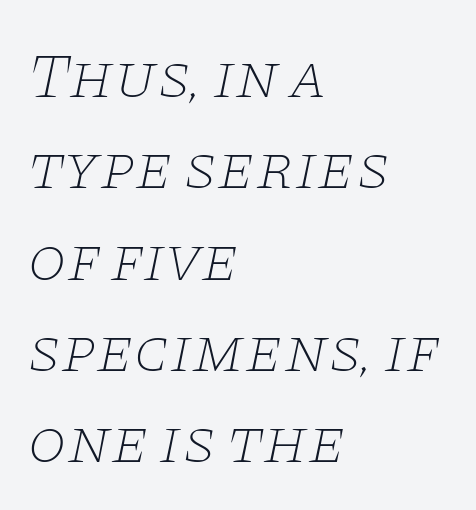
Vertical spacing — default. How are the letters spaced? Ordinarily, with no added tracking. Think of a printed novel: that variable character pitch is what you see here. The strokes carry an ordinary text weight at most. The axis of the letterforms is tilted away from vertical. Notice how the passage keeps a crisp vertical edge on the left only.
